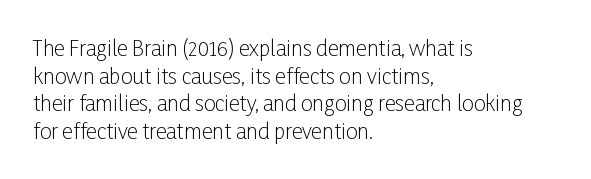
{"italic": "no", "bold": "no", "underline": "no", "align": "left", "line_spacing": "normal", "line_spacing_ratio": 1.32, "letter_spacing": "normal", "letter_spacing_em": 0.0, "glyph_px": 21}
